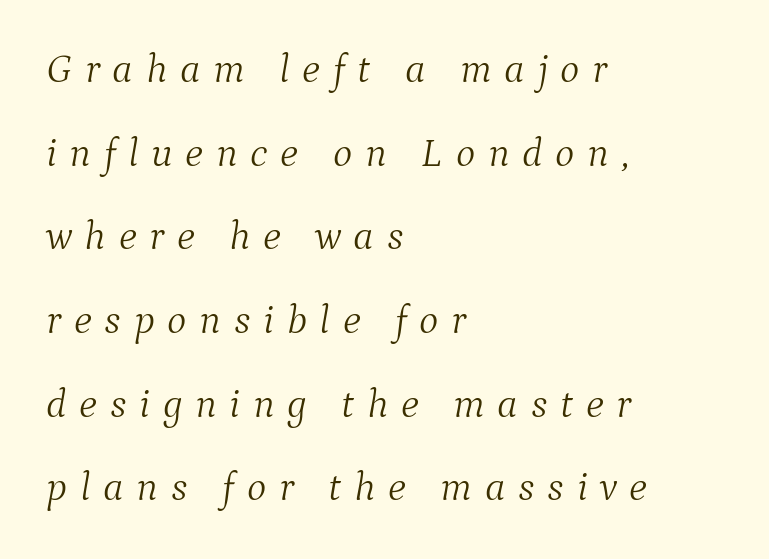
The image shows 41 px light serif type, italic (leaning right); set left-aligned, loose line spacing (2.04x), unusually wide letter spacing (+0.31 em), not underlined; medium stroke contrast and a medium x-height.
